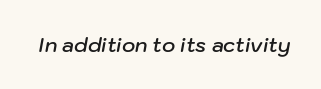
Q: Is the text bold? A: Semi-bold.
Q: Is the text italic (slanted)? A: Yes, it leans right by about 10 degrees.
Q: Is the text underlined? A: No.
Q: Is the spacing between letters normal or unusually wide? A: Normal.
